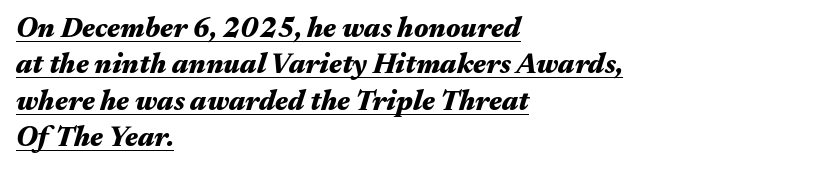
Q: Is the text bold? A: Yes.
Q: Is the text italic (slanted)? A: Yes, it leans right by about 17 degrees.
Q: Is the text underlined? A: Yes.
Q: How is the paragraph aligned? A: Left-aligned.
Q: Is the spacing between letters normal or unusually wide? A: Normal.
Q: Is the spacing between lines tight, normal or loose? A: Normal.
Q: Width (condensed, normal, or wide)? A: Wide.
Q: Stroke contrast? A: Medium.
Q: x-height? A: Medium.
Q: Monospaced? A: No.
